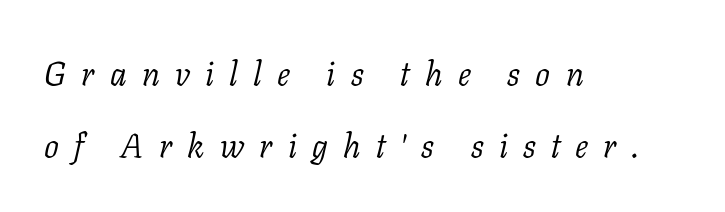
The letters carry serifs — small finishing strokes at the ends of their stems. Looks like regular typesetting: each glyph gets only the width it needs. Baseline-to-baseline distance is far greater than the letter height. Display-style spreading of the glyphs; the letterfit is very open.
